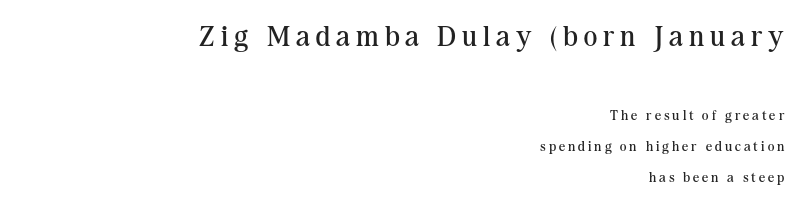
These glyphs show unthickened strokes, regular width or finer. Character widths vary here, with narrow letters taking less room than wide ones. To sum up the face: it has serifs. Does the copy run flush right? Yes — the right margin is perfectly even.
